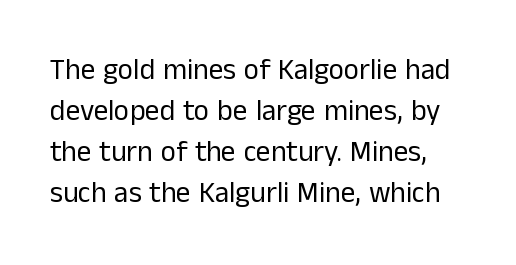
Q: Is the text bold? A: No.
Q: Is the text italic (slanted)? A: No, it is upright.
Q: Is the typeface a serif or a sans-serif typeface? A: Sans-serif.
Q: Is the text underlined? A: No.
Q: Is the spacing between letters normal or unusually wide? A: Normal.
Q: Is the spacing between lines tight, normal or loose? A: Normal.
Q: Width (condensed, normal, or wide)? A: Normal.
Q: Stroke contrast? A: Low.
Q: x-height? A: Medium.
Q: Monospaced? A: No.
